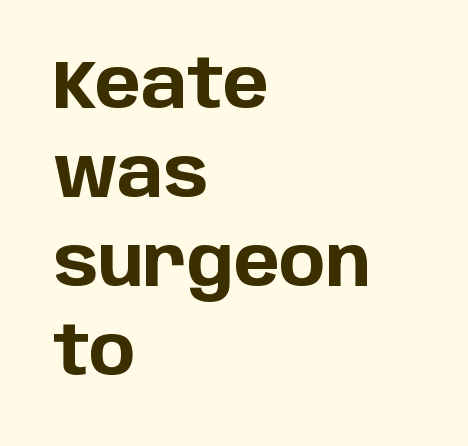
Q: Is the text bold? A: Yes.
Q: Is the text italic (slanted)? A: No, it is upright.
Q: Is the typeface a serif or a sans-serif typeface? A: Sans-serif.
Q: Is the text underlined? A: No.
Q: How is the paragraph aligned? A: Left-aligned.
Q: Is the spacing between letters normal or unusually wide? A: Normal.
Q: Is the spacing between lines tight, normal or loose? A: Normal.
Q: Width (condensed, normal, or wide)? A: Normal.
Q: Stroke contrast? A: Low.
Q: x-height? A: Large.
Q: Monospaced? A: No.
